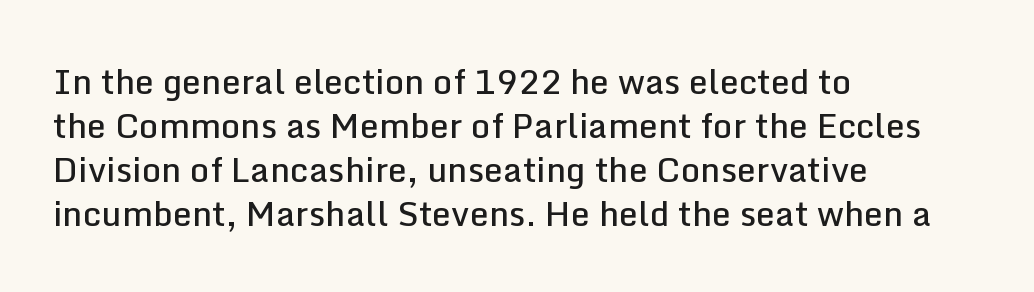
{"serif": "no", "italic": "no", "bold": "semi", "weight": "semibold", "width": "normal", "stroke_contrast": "low", "x_height": "medium", "monospaced": "no", "underline": "no", "align": "left", "line_spacing": "normal", "line_spacing_ratio": 1.29, "letter_spacing": "normal", "letter_spacing_em": 0.0, "glyph_px": 34}
